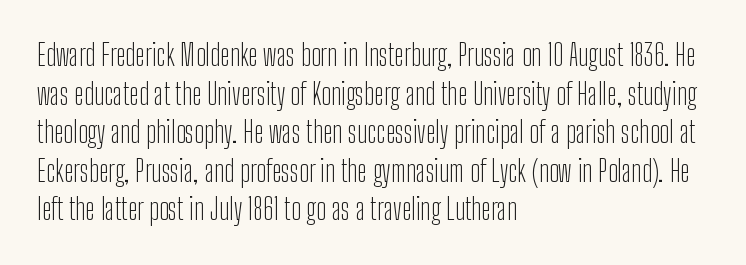
{"serif": "no", "italic": "no", "bold": "no", "weight": "light", "width": "condensed", "stroke_contrast": "low", "x_height": "medium", "monospaced": "no", "underline": "no", "align": "left", "line_spacing": "normal", "line_spacing_ratio": 1.33, "letter_spacing": "normal", "letter_spacing_em": 0.0, "glyph_px": 29}
